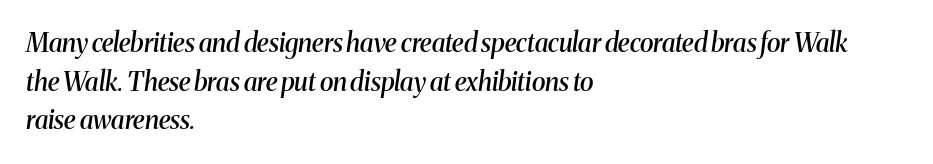
Q: Is the text bold? A: Semi-bold.
Q: Is the text italic (slanted)? A: Yes, it leans right by about 8 degrees.
Q: Is the text underlined? A: No.
Q: How is the paragraph aligned? A: Left-aligned.
Q: Is the spacing between letters normal or unusually wide? A: Normal.
Q: Is the spacing between lines tight, normal or loose? A: Normal.
